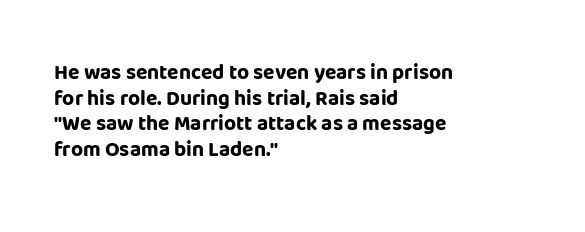
{"italic": "no", "bold": "yes", "underline": "no", "align": "left", "line_spacing_ratio": 1.22, "letter_spacing": "normal", "letter_spacing_em": 0.0, "glyph_px": 21}
